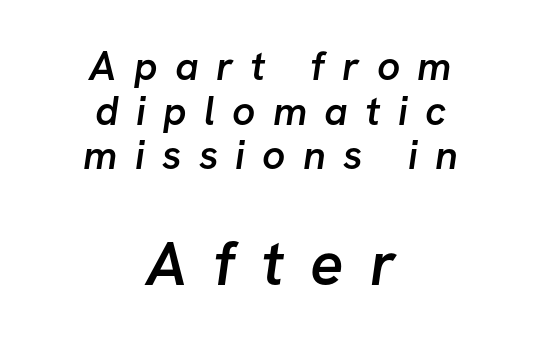
The image shows 62 px semibold sans-serif type; set centered, tight line spacing (1.09x), unusually wide letter spacing (+0.42 em), not underlined; the second (bottom) block is 1.51x larger; low stroke contrast and a medium x-height.
